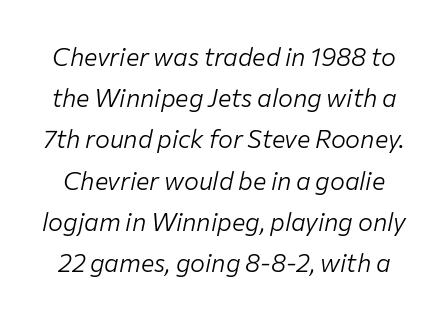
Descenders are the only things crossing below the line. One glance says typical: line gaps are just what's usual. These lines were composed using italics. Caption: face not bold, strokes unweighted.
